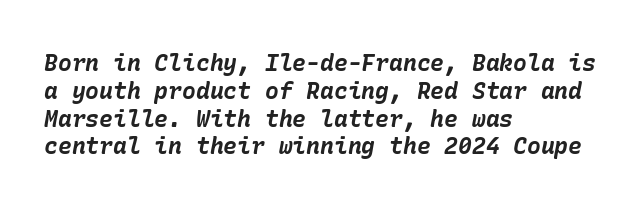
{"italic": "yes", "lean": "right", "slant_degrees": 10, "bold": "yes", "underline": "no", "align": "left", "line_spacing_ratio": 1.21, "letter_spacing": "normal", "letter_spacing_em": 0.0, "glyph_px": 23}
